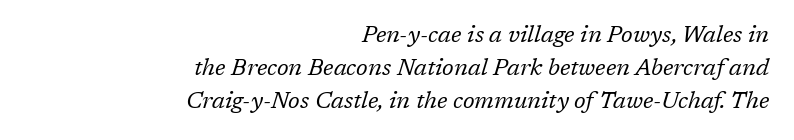
The image shows 23 px text type, italic (leaning right); set right-aligned, normal line spacing (1.43x), normal letter spacing, not underlined.
